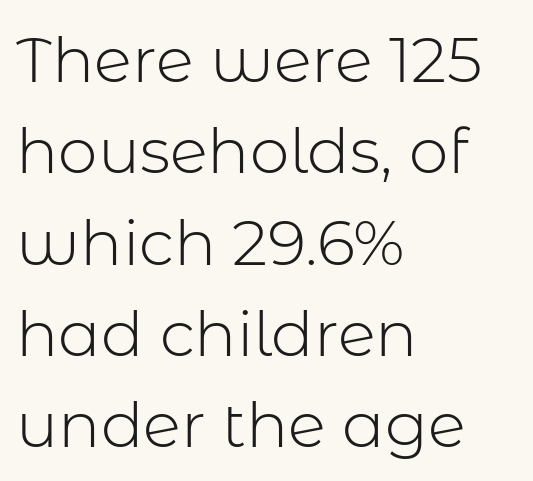
{"serif": "no", "italic": "no", "bold": "no", "weight": "light", "width": "normal", "stroke_contrast": "low", "x_height": "medium", "monospaced": "no", "underline": "no", "align": "left", "line_spacing": "normal", "line_spacing_ratio": 1.45, "letter_spacing": "normal", "letter_spacing_em": 0.0, "glyph_px": 63}
